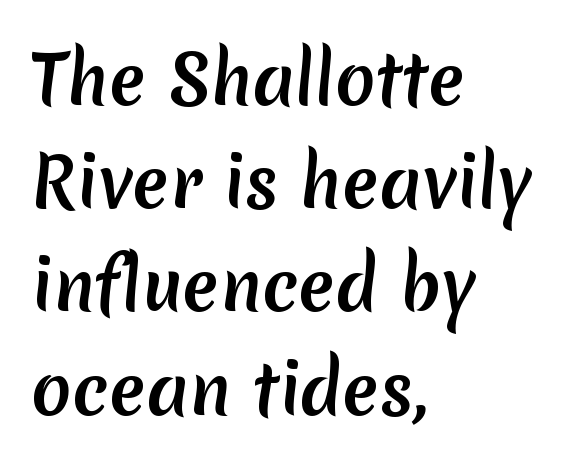
Q: Is the typeface a serif or a sans-serif typeface? A: Sans-serif.
Q: Is the text underlined? A: No.
Q: How is the paragraph aligned? A: Left-aligned.
Q: Is the spacing between letters normal or unusually wide? A: Normal.
Q: Is the spacing between lines tight, normal or loose? A: Normal.
Q: Width (condensed, normal, or wide)? A: Normal.
Q: Stroke contrast? A: Medium.
Q: x-height? A: Medium.
Q: Monospaced? A: No.
